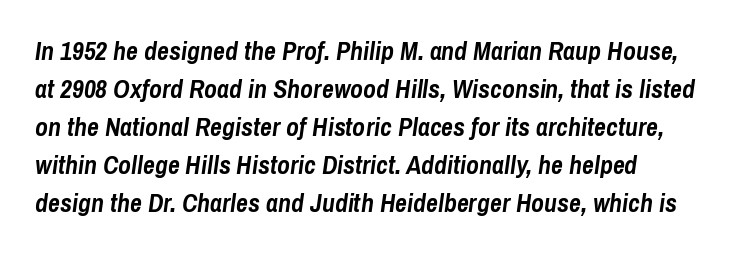
Q: Is the text bold? A: Yes.
Q: Is the text italic (slanted)? A: Yes, it leans right by about 8 degrees.
Q: Is the text underlined? A: No.
Q: Is the spacing between letters normal or unusually wide? A: Normal.
Q: Is the spacing between lines tight, normal or loose? A: Normal.
